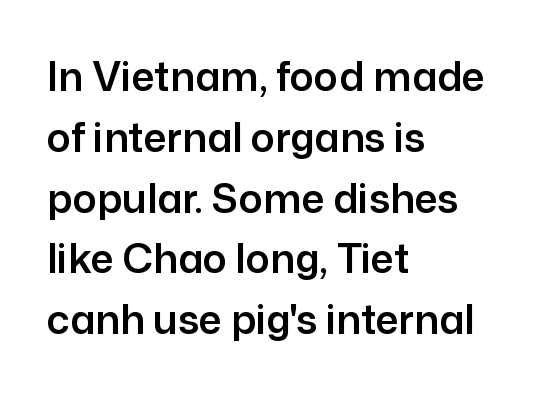
The image shows 40 px sans-serif type, upright; set left-aligned, normal line spacing (1.52x), normal letter spacing, not underlined; low stroke contrast and a medium x-height.
